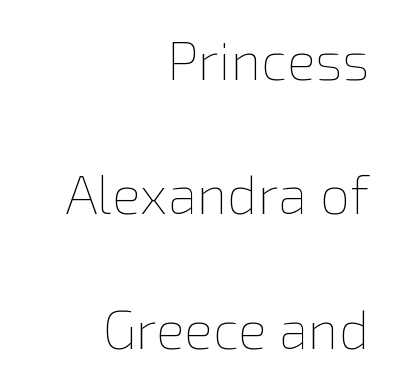
Q: Is the text bold? A: No.
Q: Is the text italic (slanted)? A: No, it is upright.
Q: Is the text underlined? A: No.
Q: How is the paragraph aligned? A: Right-aligned.
Q: Is the spacing between letters normal or unusually wide? A: Normal.
Q: Is the spacing between lines tight, normal or loose? A: Loose.
Q: Width (condensed, normal, or wide)? A: Normal.
Q: Stroke contrast? A: Low.
Q: x-height? A: Medium.
Q: Monospaced? A: No.
